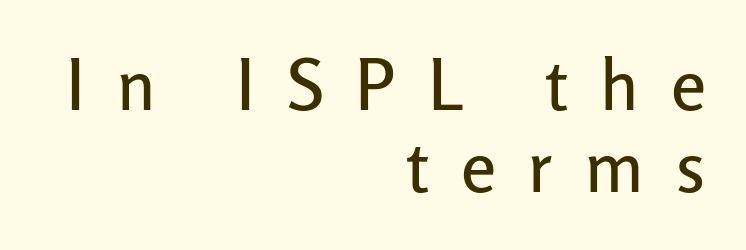
{"serif": "no", "italic": "no", "width": "normal", "stroke_contrast": "low", "x_height": "medium", "monospaced": "no", "underline": "no", "align": "right", "line_spacing_ratio": 1.16, "letter_spacing": "wide", "letter_spacing_em": 0.45, "glyph_px": 71}
